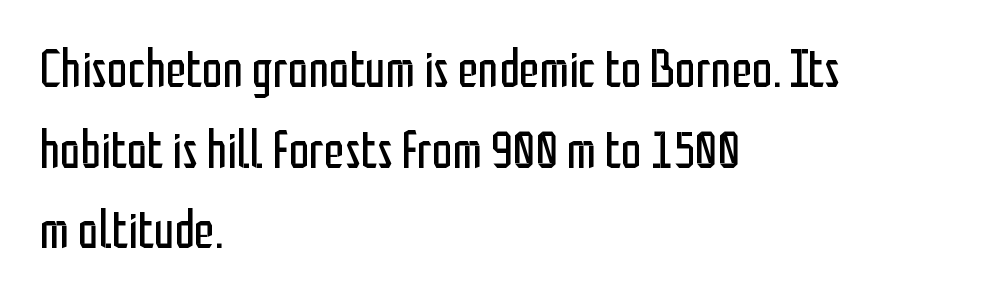
Q: Is the text bold? A: No.
Q: Is the text italic (slanted)? A: No, it is upright.
Q: Is the typeface a serif or a sans-serif typeface? A: Sans-serif.
Q: Is the text underlined? A: No.
Q: How is the paragraph aligned? A: Left-aligned.
Q: Is the spacing between letters normal or unusually wide? A: Normal.
Q: Is the spacing between lines tight, normal or loose? A: Normal.
Q: Width (condensed, normal, or wide)? A: Condensed.
Q: Stroke contrast? A: Low.
Q: x-height? A: Medium.
Q: Monospaced? A: No.
